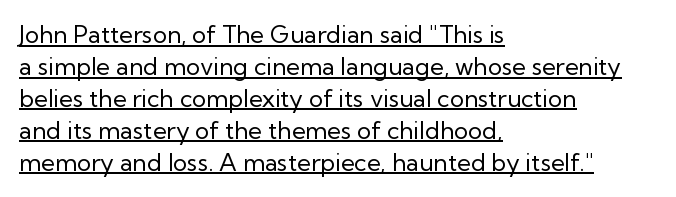
The image shows 24 px text type, upright; set left-aligned, normal line spacing (1.33x), normal letter spacing, underlined.
